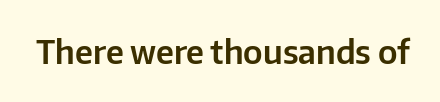
Is the letter spacing exaggerated? No — it looks like the ordinary default. A clean baseline with only descenders dipping below it. Is this a sans? Yes — the strokes have no serifs. Character widths vary here, with narrow letters taking less room than wide ones. Unlike italic type, these characters show no tilt at all.
